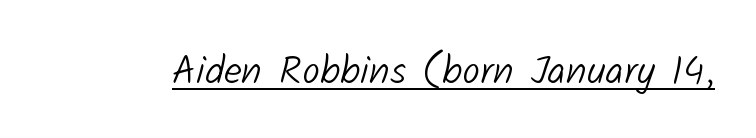
The image shows 40 px light sans-serif type; set normal letter spacing, underlined; low stroke contrast and a medium x-height.
